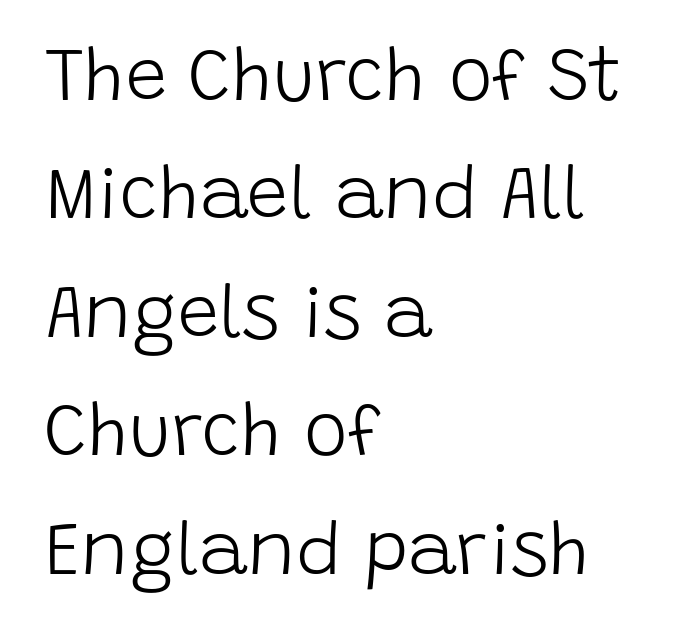
{"serif": "no", "italic": "no", "bold": "no", "weight": "light", "width": "normal", "stroke_contrast": "low", "x_height": "large", "monospaced": "no", "underline": "no", "align": "left", "line_spacing": "normal", "line_spacing_ratio": 1.6, "letter_spacing": "normal", "letter_spacing_em": 0.0, "glyph_px": 74}
